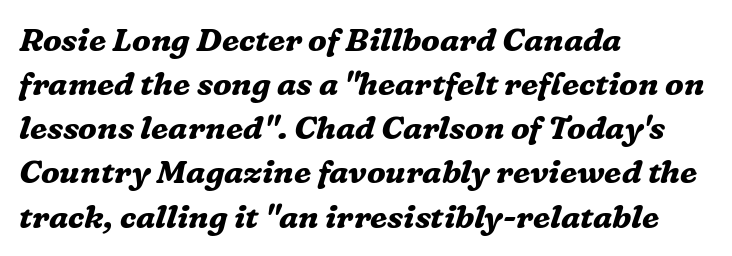
Q: Is the text bold? A: Yes.
Q: Is the text italic (slanted)? A: Yes, it leans right by about 16 degrees.
Q: Is the typeface a serif or a sans-serif typeface? A: Serif.
Q: Is the text underlined? A: No.
Q: How is the paragraph aligned? A: Left-aligned.
Q: Is the spacing between letters normal or unusually wide? A: Normal.
Q: Is the spacing between lines tight, normal or loose? A: Normal.
Q: Width (condensed, normal, or wide)? A: Normal.
Q: Stroke contrast? A: Medium.
Q: x-height? A: Medium.
Q: Monospaced? A: No.
